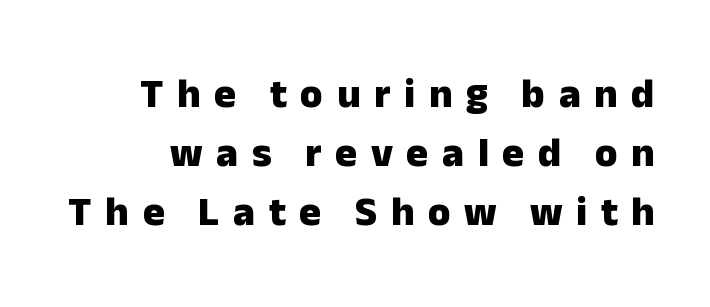
Designer's note — italics off, roman on. The rendering uses natural spacing where letterforms have individual widths. What stands out about the letter spacing? Its width — letters are far apart. I'd call this a sans setting — the letters go barefoot. The line-height multiplier appears to be the usual default. This is heavy type, rendered in bold.
